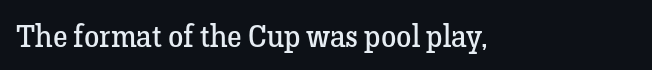
{"serif": "yes", "italic": "no", "bold": "no", "weight": "regular", "width": "normal", "stroke_contrast": "low", "x_height": "medium", "monospaced": "no", "underline": "no", "letter_spacing": "normal", "letter_spacing_em": 0.0, "glyph_px": 31}
